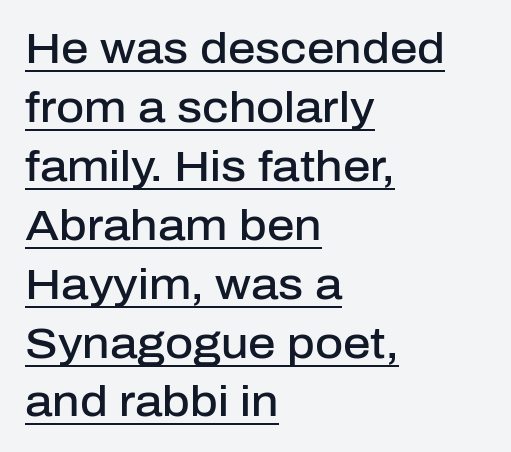
This is roman type, the default non-slanted kind. Set as a demibold, roughly 600 on the weight scale. The ragged edge is on the right, which tells us the setting is flush left. Students, observe the line beneath the letters — that is underlining.
